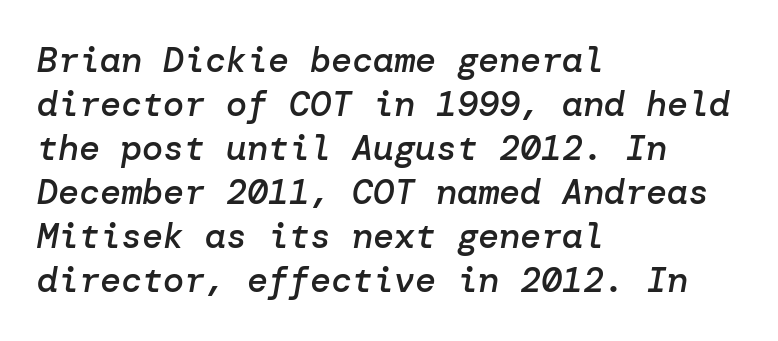
{"italic": "yes", "lean": "right", "slant_degrees": 10, "bold": "semi", "weight": "semibold", "width": "normal", "stroke_contrast": "low", "x_height": "medium", "underline": "no", "align": "left", "line_spacing": "normal", "line_spacing_ratio": 1.26, "letter_spacing": "normal", "letter_spacing_em": 0.0, "glyph_px": 35}
